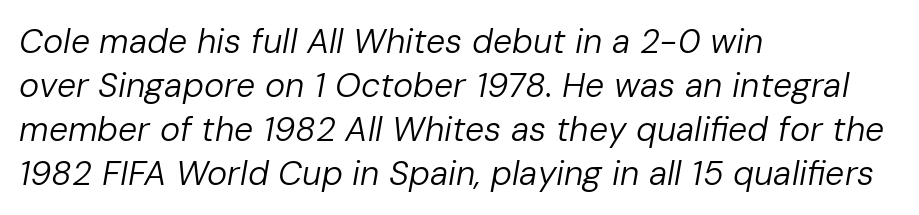
Each letter keeps its own natural width here, so spacing adapts to shape. Does the lettering tilt? It does — this is italic. Check under the words: just untouched page. One glance says typical: line gaps are just what's usual.
